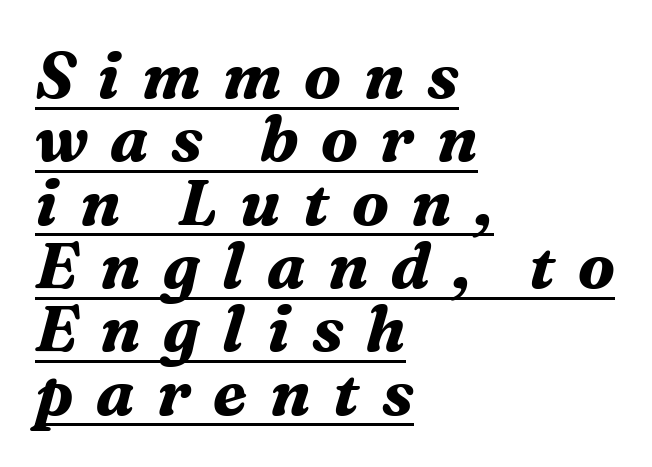
The image shows 64 px bold serif type, italic (leaning right); set left-aligned, tight line spacing (0.99x), unusually wide letter spacing (+0.35 em), underlined; medium stroke contrast and a medium x-height.
